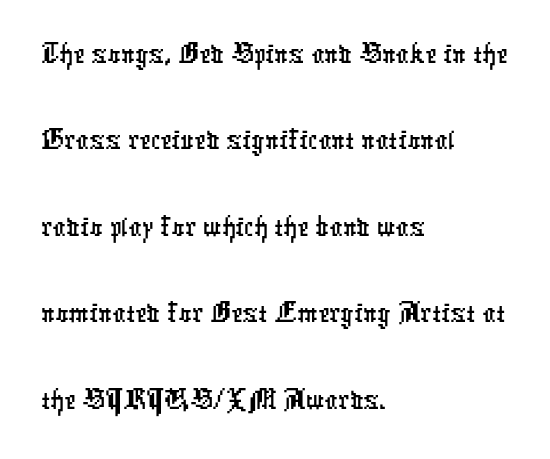
The image shows 64 px condensed sans-serif type; set left-aligned, normal line spacing (1.35x), normal letter spacing, not underlined; low stroke contrast and a medium x-height.
